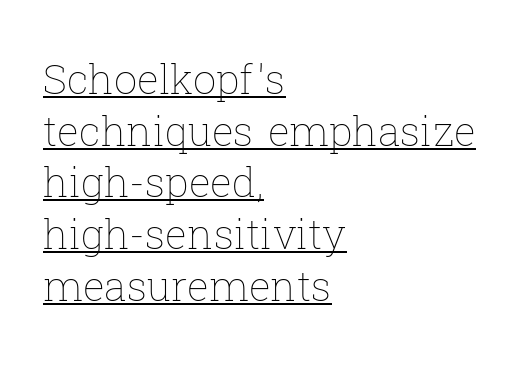
{"italic": "no", "bold": "no", "weight": "thin", "width": "normal", "stroke_contrast": "low", "x_height": "medium", "monospaced": "no", "underline": "yes", "align": "left", "line_spacing": "normal", "line_spacing_ratio": 1.26, "letter_spacing": "normal", "letter_spacing_em": 0.0, "glyph_px": 41}
